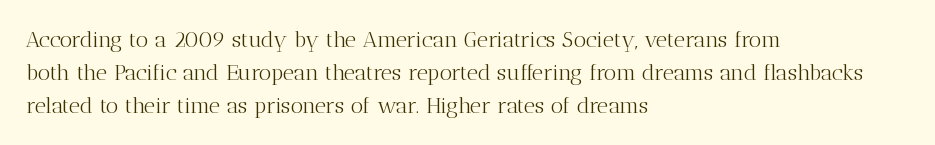
Descender tails drop into unmarked territory. Vertically, the passage feels balanced, rows spaced as you'd expect. The typesetter chose a ragged-right arrangement here. The typography opts for an upright posture over an oblique one. The rendering keeps characters at their native spacing. Stroke mass is kept to a normal reading level or below.
